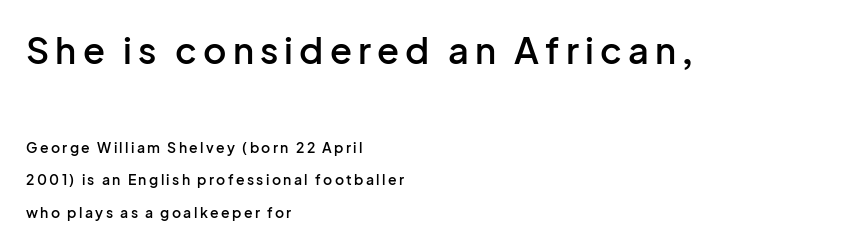
{"serif": "no", "italic": "no", "bold": "semi", "weight": "semibold", "width": "normal", "stroke_contrast": "low", "x_height": "medium", "monospaced": "no", "underline": "no", "align": "left", "line_spacing": "loose", "line_spacing_ratio": 2.31, "larger_block": "first", "size_ratio": 2.57, "glyph_px": 36}
